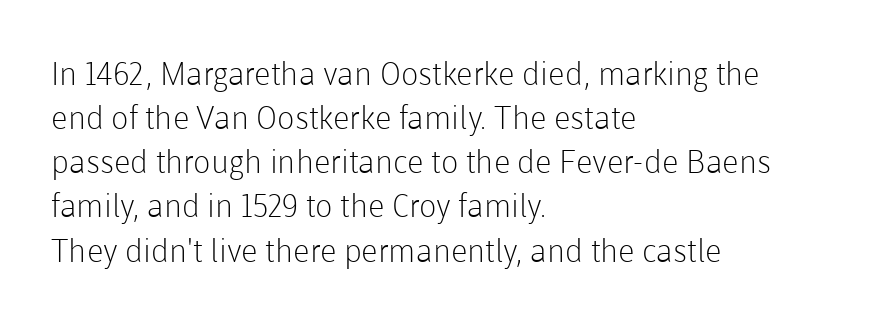
The image shows 32 px light sans-serif type, upright; set left-aligned, normal line spacing (1.38x), normal letter spacing, not underlined; low stroke contrast and a medium x-height.
